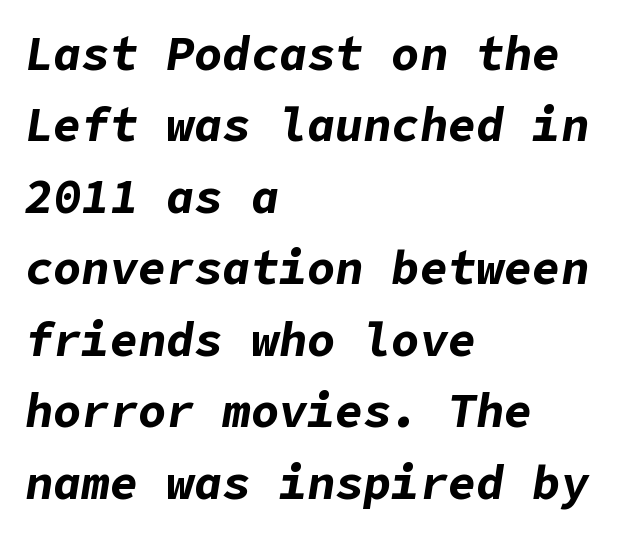
{"italic": "yes", "lean": "right", "slant_degrees": 9, "bold": "yes", "weight": "bold", "width": "normal", "stroke_contrast": "low", "x_height": "medium", "underline": "no", "align": "left", "line_spacing": "normal", "line_spacing_ratio": 1.52, "letter_spacing": "normal", "letter_spacing_em": 0.0, "glyph_px": 47}
